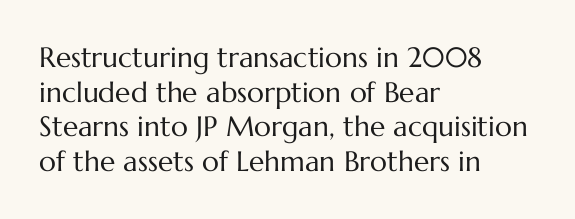
{"italic": "no", "bold": "no", "weight": "regular", "width": "normal", "stroke_contrast": "medium", "x_height": "medium", "monospaced": "no", "underline": "no", "align": "left", "line_spacing_ratio": 1.24, "letter_spacing": "normal", "letter_spacing_em": 0.0, "glyph_px": 28}
